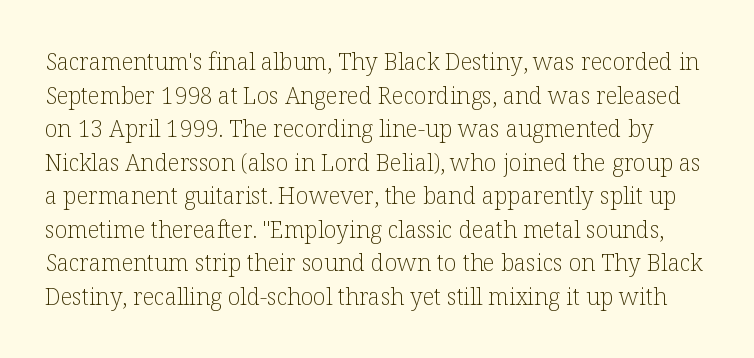
Default kerning and tracking; the words read as compact shapes. Weight: not bold — regular or lighter. Every character sits straight up, as roman type does. The rendering uses a moderate line-height, typical for paragraphs.
